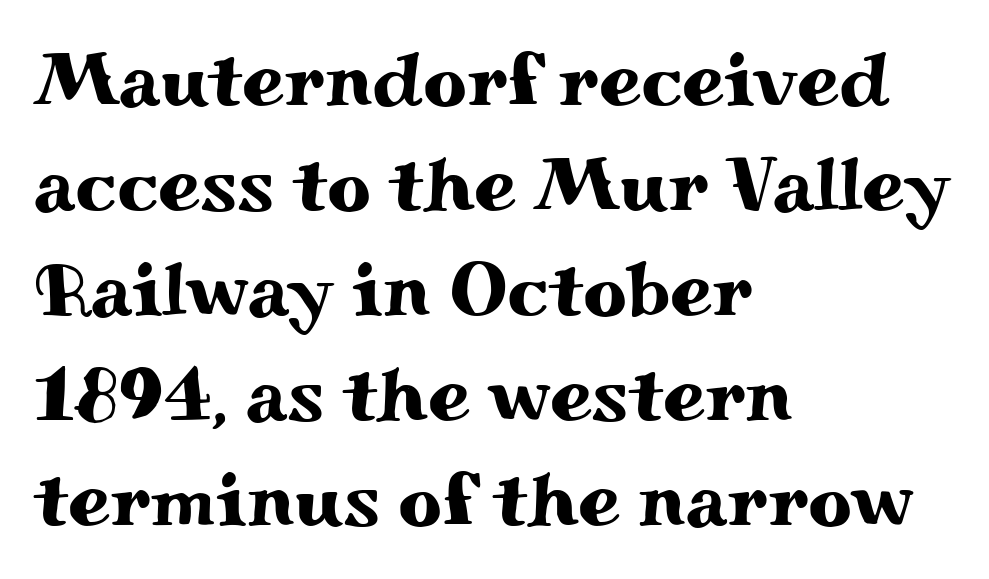
Q: Is the text italic (slanted)? A: No, it is upright.
Q: Is the typeface a serif or a sans-serif typeface? A: Serif.
Q: Is the text underlined? A: No.
Q: How is the paragraph aligned? A: Left-aligned.
Q: Is the spacing between letters normal or unusually wide? A: Normal.
Q: Is the spacing between lines tight, normal or loose? A: Normal.
Q: Width (condensed, normal, or wide)? A: Wide.
Q: Stroke contrast? A: Medium.
Q: x-height? A: Small.
Q: Monospaced? A: No.
